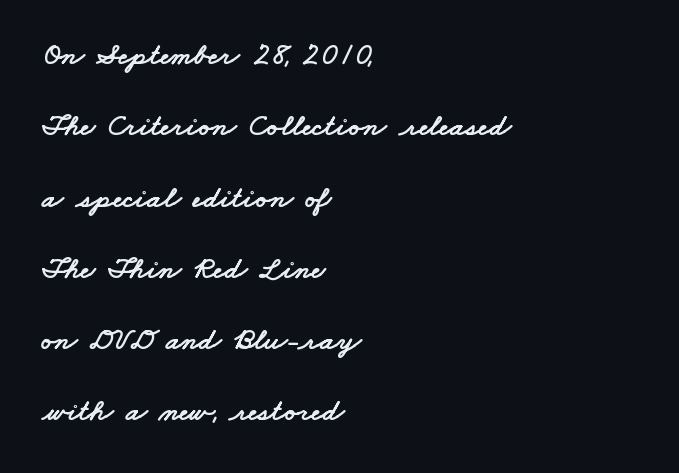
The letters carry no serifs — their stems end cleanly without finishing strokes. The specimen omits any rule beneath the text block's lines. Alignment: flush left. You could not count columns in this text — the font is proportionally spaced. The leading is generous, giving the passage an open texture.
